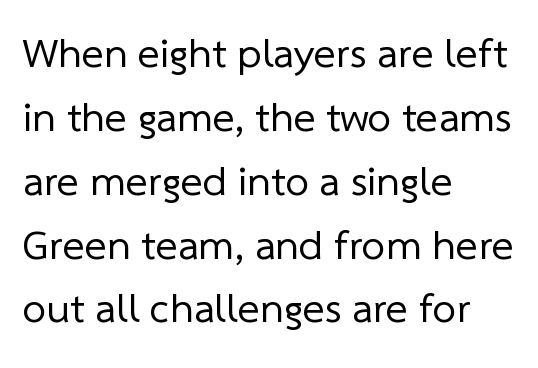
This rendering uses left alignment, leaving the right contour irregular. The zone under the glyphs is completely vacant. Stroke mass is kept to a normal reading level or below. The face used here is proportionally spaced, like ordinary book or web type.
